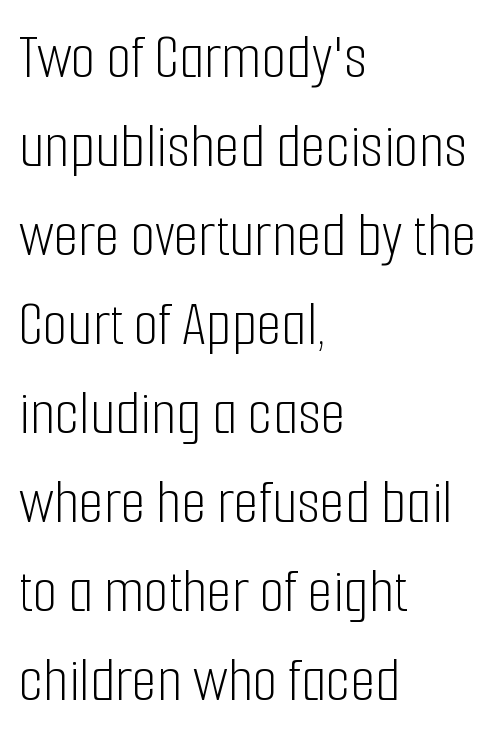
Caption: multi-line text, flush left, ragged right. The strokes are not fattened; the text isn't bold. Observe the ordinary spacing: letters are neighbours, not strangers. Varying glyph widths throughout — classic text-font behaviour. Normally led — the rows are evenly, conventionally spaced.
